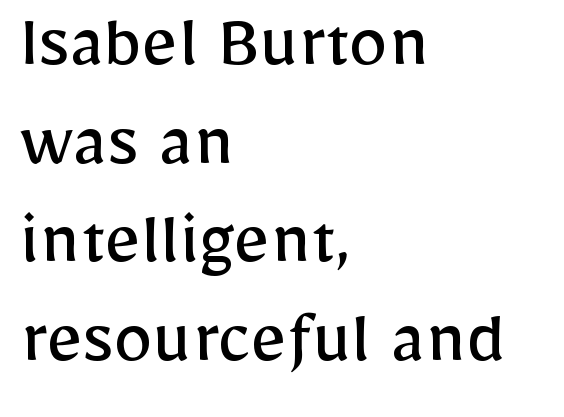
Q: Is the text bold? A: No.
Q: Is the text italic (slanted)? A: No, it is upright.
Q: Is the typeface a serif or a sans-serif typeface? A: Sans-serif.
Q: Is the text underlined? A: No.
Q: How is the paragraph aligned? A: Left-aligned.
Q: Is the spacing between letters normal or unusually wide? A: Normal.
Q: Is the spacing between lines tight, normal or loose? A: Normal.
Q: Width (condensed, normal, or wide)? A: Normal.
Q: Stroke contrast? A: Low.
Q: x-height? A: Medium.
Q: Monospaced? A: No.
